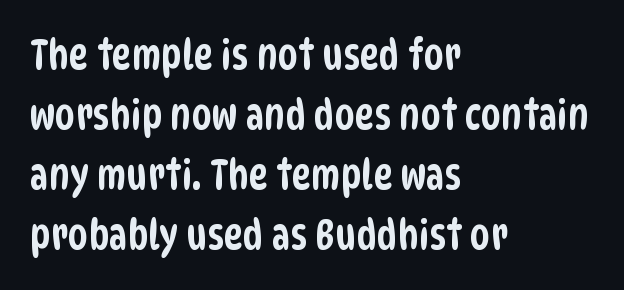
The image shows 41 px condensed sans-serif type; set left-aligned, normal line spacing (1.46x), normal letter spacing, not underlined; low stroke contrast and a large x-height.
